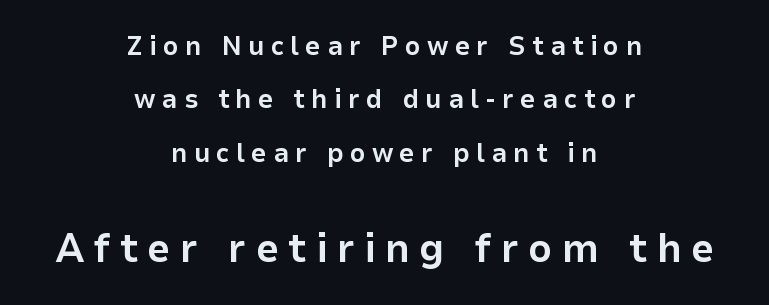
{"serif": "no", "italic": "no", "bold": "yes", "weight": "bold", "width": "normal", "stroke_contrast": "low", "x_height": "medium", "monospaced": "no", "underline": "no", "align": "center", "line_spacing": "loose", "line_spacing_ratio": 1.98, "letter_spacing": "wide", "letter_spacing_em": 0.23, "larger_block": "second", "size_ratio": 1.52, "glyph_px": 41}
